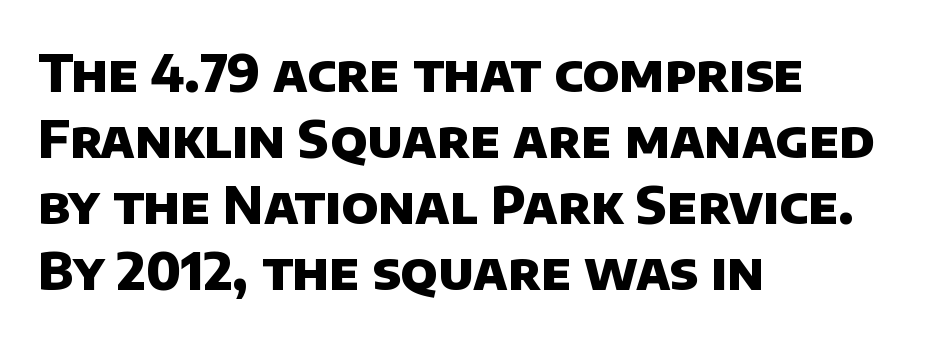
{"serif": "no", "bold": "yes", "weight": "heavy", "width": "normal", "stroke_contrast": "low", "x_height": "large", "monospaced": "no", "underline": "no", "align": "left", "line_spacing": "normal", "line_spacing_ratio": 1.27, "letter_spacing": "normal", "letter_spacing_em": 0.0, "glyph_px": 52}
